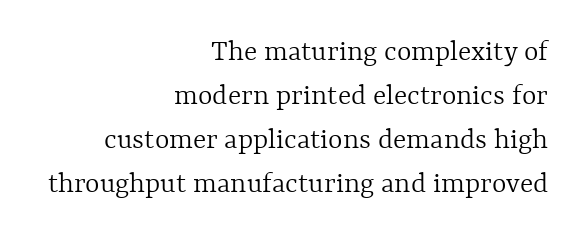
The image shows 31 px light type, upright; set right-aligned, normal line spacing (1.42x), normal letter spacing, not underlined; a medium x-height.
